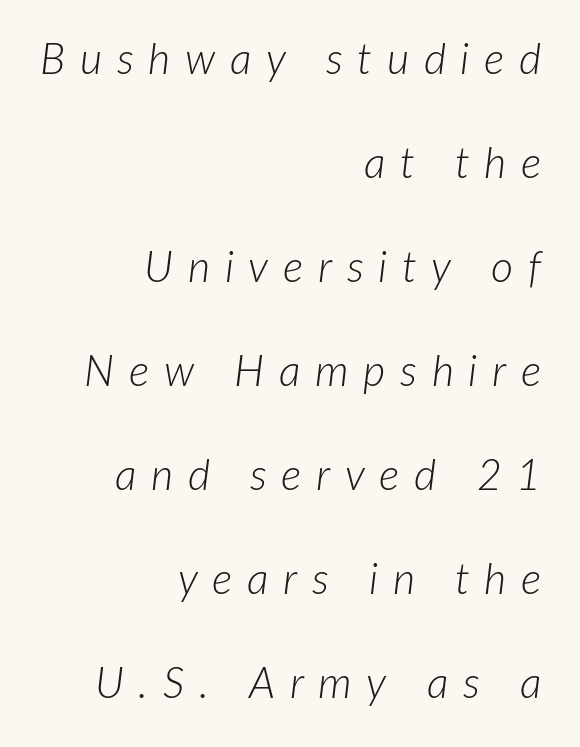
{"italic": "yes", "lean": "right", "slant_degrees": 7, "bold": "no", "weight": "light", "width": "normal", "stroke_contrast": "low", "x_height": "medium", "monospaced": "no", "underline": "no", "align": "right", "line_spacing": "loose", "line_spacing_ratio": 2.42, "letter_spacing": "wide", "letter_spacing_em": 0.34, "glyph_px": 43}
